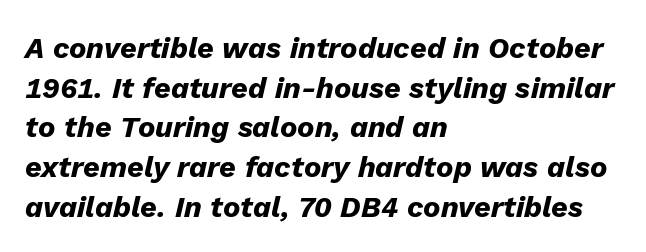
{"italic": "yes", "lean": "right", "slant_degrees": 13, "bold": "yes", "weight": "heavy", "width": "normal", "stroke_contrast": "low", "x_height": "medium", "monospaced": "no", "underline": "no", "align": "left", "line_spacing": "normal", "line_spacing_ratio": 1.37, "letter_spacing": "normal", "letter_spacing_em": 0.0, "glyph_px": 29}
